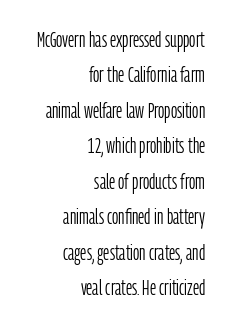
Q: Is the text bold? A: No.
Q: Is the text italic (slanted)? A: No, it is upright.
Q: Is the text underlined? A: No.
Q: How is the paragraph aligned? A: Right-aligned.
Q: Is the spacing between letters normal or unusually wide? A: Normal.
Q: Is the spacing between lines tight, normal or loose? A: Normal.
